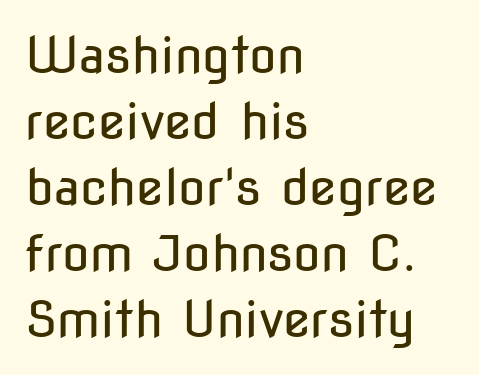
{"serif": "no", "italic": "no", "bold": "no", "weight": "regular", "width": "condensed", "stroke_contrast": "low", "x_height": "medium", "monospaced": "no", "underline": "no", "align": "left", "line_spacing": "normal", "line_spacing_ratio": 1.32, "letter_spacing": "normal", "letter_spacing_em": 0.0, "glyph_px": 50}
